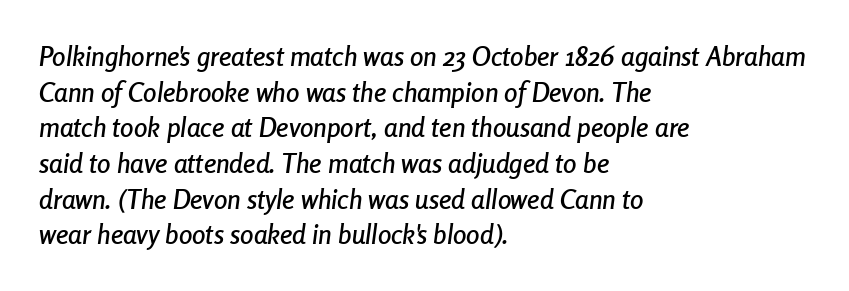
{"italic": "yes", "lean": "right", "slant_degrees": 8, "underline": "no", "align": "left", "line_spacing": "normal", "line_spacing_ratio": 1.32, "letter_spacing": "normal", "letter_spacing_em": 0.0, "glyph_px": 27}
